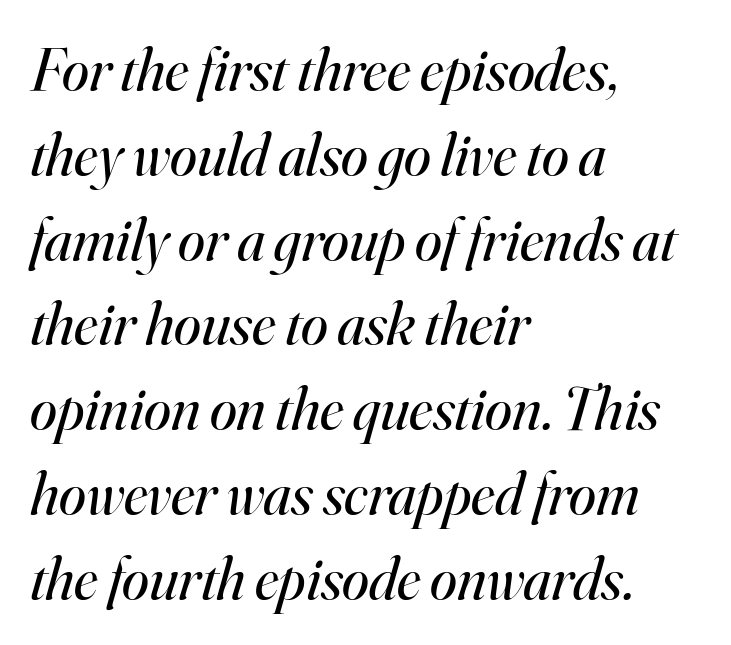
The image shows 61 px regular-weight serif type, italic (leaning right); set left-aligned, normal line spacing (1.39x), normal letter spacing, not underlined; high stroke contrast and a small x-height.
